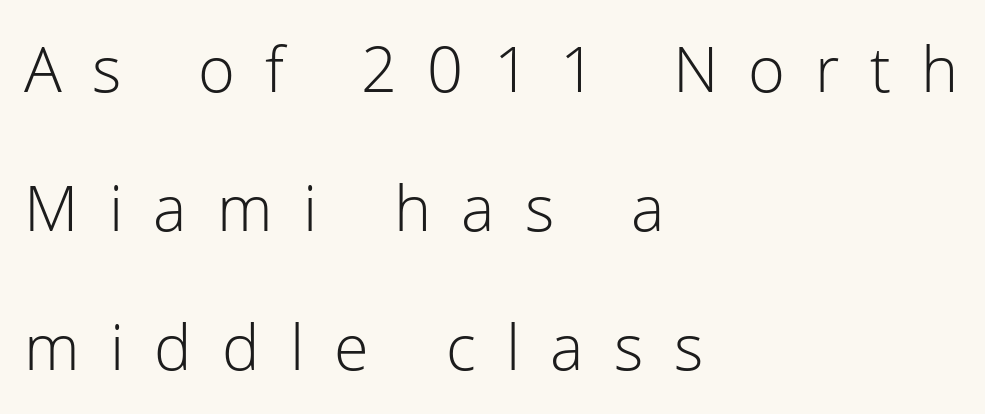
A typesetter would call this proportional, since set widths differ per character. This is sans-serif lettering, the kind often seen on screens and signage. The rendering uses a large line-height, opening up the rows. The space beneath each line is pristine and unruled.
